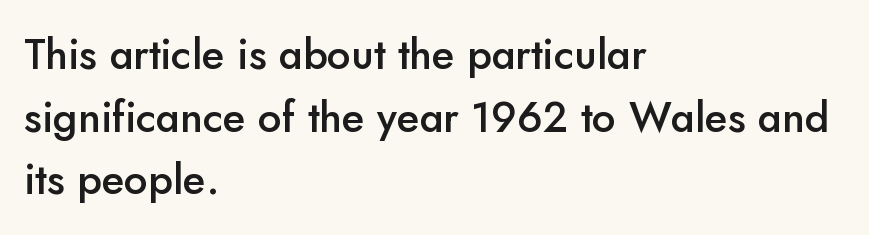
{"serif": "no", "italic": "no", "bold": "semi", "weight": "semibold", "width": "normal", "stroke_contrast": "low", "x_height": "small", "monospaced": "no", "underline": "no", "align": "left", "line_spacing": "normal", "line_spacing_ratio": 1.49, "letter_spacing": "normal", "letter_spacing_em": 0.0, "glyph_px": 42}
